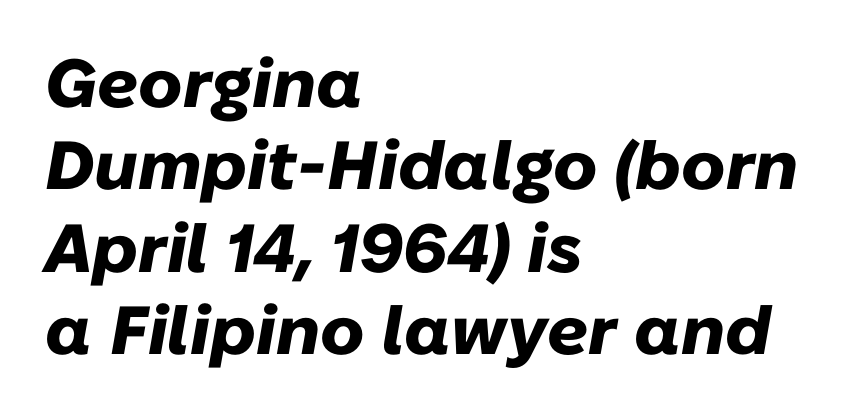
The letters are bold, with thick, heavy strokes. The ragged edge is on the right, which tells us the setting is flush left. The letterforms sit shoulder to shoulder at normal distance. Underline: absent.
